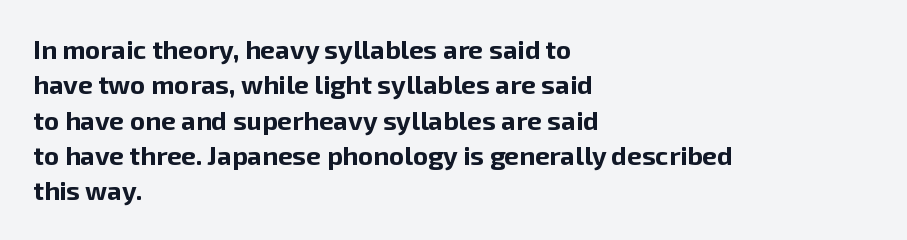
Q: Is the text bold? A: Yes.
Q: Is the text italic (slanted)? A: No, it is upright.
Q: Is the text underlined? A: No.
Q: How is the paragraph aligned? A: Left-aligned.
Q: Is the spacing between letters normal or unusually wide? A: Normal.
Q: Is the spacing between lines tight, normal or loose? A: Normal.
